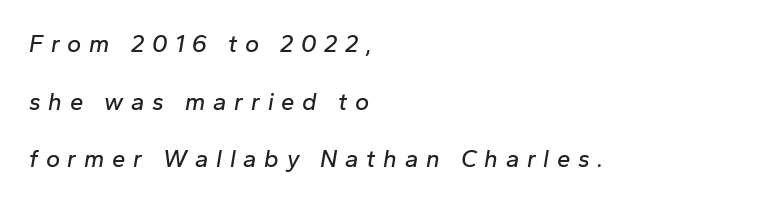
Glyph-to-glyph distance is far greater than everyday printed text. The text block is weighted toward the left margin, trailing off unevenly rightward. Baseline-to-baseline distance is far greater than the letter height. Check the space under the baseline: it is left empty. Italic? Definitely — the glyphs are oblique.
